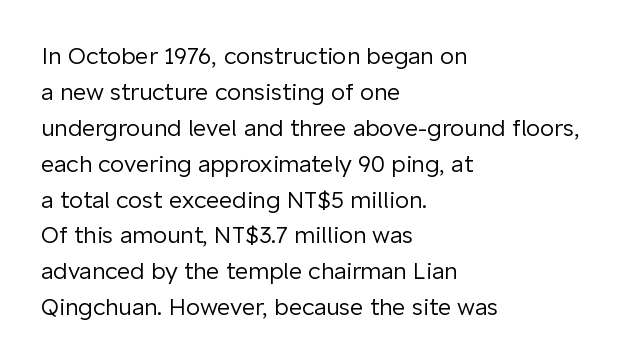
The image shows 23 px text type, upright; set left-aligned, normal line spacing (1.56x), normal letter spacing, not underlined.
